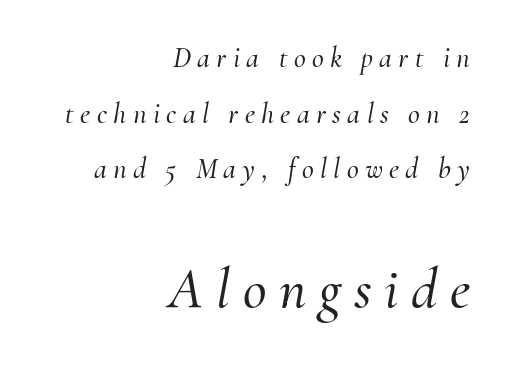
Q: Is the text italic (slanted)? A: Yes, it leans right by about 10 degrees.
Q: Is the typeface a serif or a sans-serif typeface? A: Serif.
Q: Is the text underlined? A: No.
Q: How is the paragraph aligned? A: Right-aligned.
Q: Is the spacing between letters normal or unusually wide? A: Unusually wide.
Q: Is the spacing between lines tight, normal or loose? A: Loose.
Q: Which block of text is set in a larger size, the first (top) or the second (bottom)? A: The second (bottom) one.
Q: Width (condensed, normal, or wide)? A: Normal.
Q: Stroke contrast? A: Medium.
Q: x-height? A: Small.
Q: Monospaced? A: No.
